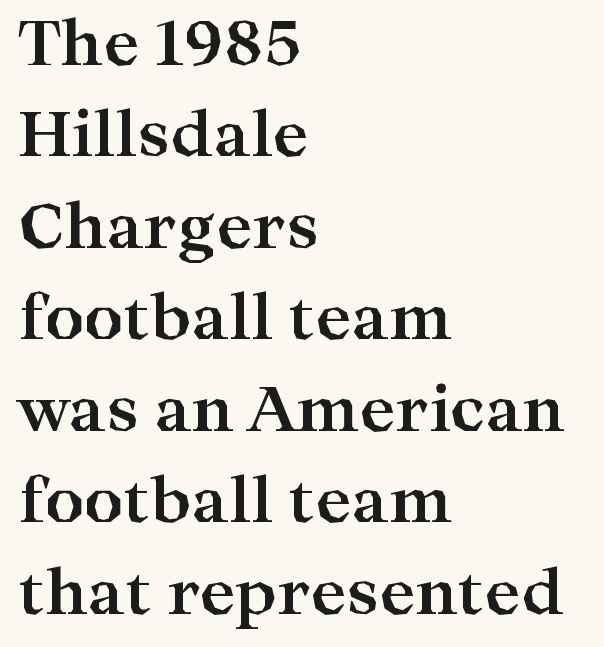
Q: Is the text bold? A: Yes.
Q: Is the text italic (slanted)? A: No, it is upright.
Q: Is the typeface a serif or a sans-serif typeface? A: Serif.
Q: Is the text underlined? A: No.
Q: How is the paragraph aligned? A: Left-aligned.
Q: Is the spacing between letters normal or unusually wide? A: Normal.
Q: Is the spacing between lines tight, normal or loose? A: Normal.
Q: Width (condensed, normal, or wide)? A: Wide.
Q: Stroke contrast? A: High.
Q: x-height? A: Medium.
Q: Monospaced? A: No.
